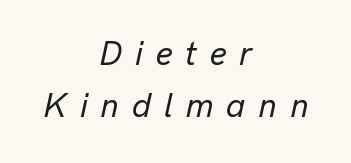
Rendered with sloped, italic letterforms. The passage shown stacks its lines at a standard gap. Here the designer chose a conventional face with non-uniform glyph widths. Each row of text sits above clean, open space. The rendering positions every line midway between the sides. What stands out about the letter spacing? Its width — letters are far apart.
